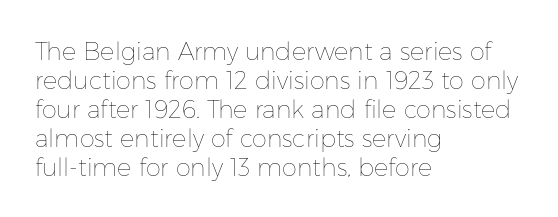
The strokes carry an ordinary text weight at most. Default kerning and tracking; the words read as compact shapes. The gap between lines stays unmarked. Does the lettering tilt? It doesn't — this is upright.
